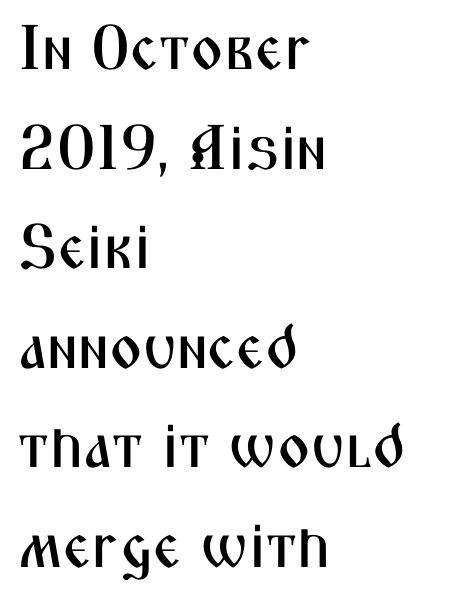
Q: Is the text italic (slanted)? A: No, it is upright.
Q: Is the typeface a serif or a sans-serif typeface? A: Sans-serif.
Q: Is the text underlined? A: No.
Q: How is the paragraph aligned? A: Left-aligned.
Q: Is the spacing between letters normal or unusually wide? A: Normal.
Q: Is the spacing between lines tight, normal or loose? A: Normal.
Q: Width (condensed, normal, or wide)? A: Condensed.
Q: Stroke contrast? A: Medium.
Q: x-height? A: Medium.
Q: Monospaced? A: No.
